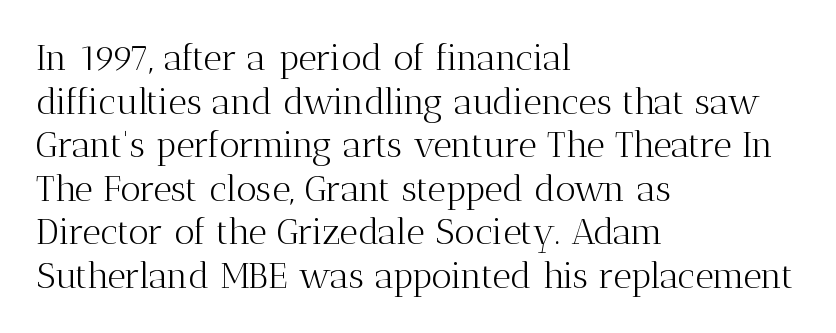
Q: Is the text bold? A: No.
Q: Is the text italic (slanted)? A: No, it is upright.
Q: Is the typeface a serif or a sans-serif typeface? A: Serif.
Q: Is the text underlined? A: No.
Q: How is the paragraph aligned? A: Left-aligned.
Q: Is the spacing between letters normal or unusually wide? A: Normal.
Q: Width (condensed, normal, or wide)? A: Normal.
Q: Stroke contrast? A: Medium.
Q: x-height? A: Medium.
Q: Monospaced? A: No.
